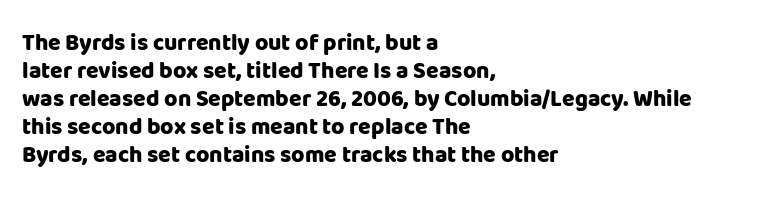
{"italic": "no", "bold": "yes", "underline": "no", "align": "left", "line_spacing_ratio": 1.22, "letter_spacing": "normal", "letter_spacing_em": 0.0, "glyph_px": 23}
